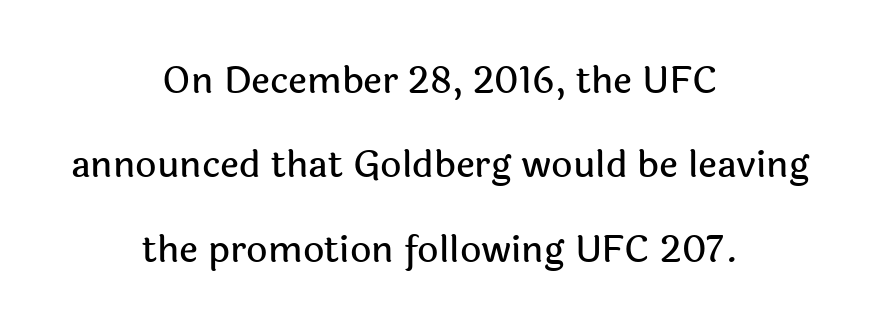
{"serif": "no", "italic": "no", "width": "normal", "x_height": "medium", "monospaced": "no", "underline": "no", "align": "center", "line_spacing": "loose", "line_spacing_ratio": 2.28, "letter_spacing": "normal", "letter_spacing_em": 0.0, "glyph_px": 37}
